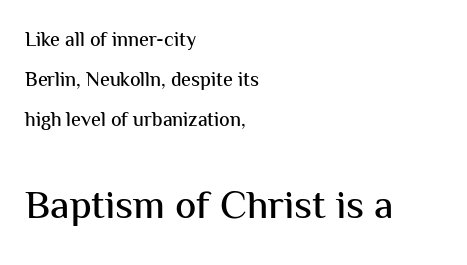
This layout puts the modest block above and the oversized block below. Does the lettering tilt? It doesn't — this is upright. These lines stack with their left ends in a neat column. The rendering uses natural spacing where letterforms have individual widths. Note: no serifs on the glyphs.
